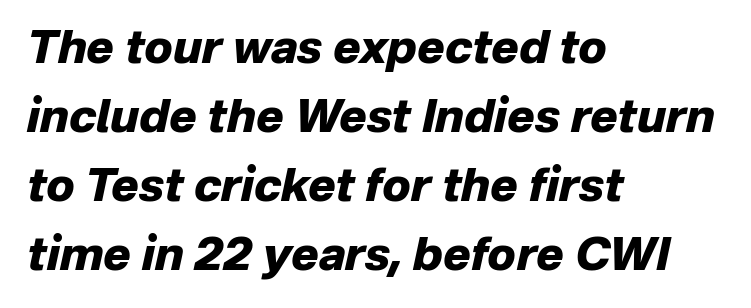
Q: Is the text bold? A: Yes.
Q: Is the text italic (slanted)? A: Yes, it leans right by about 12 degrees.
Q: Is the text underlined? A: No.
Q: How is the paragraph aligned? A: Left-aligned.
Q: Is the spacing between letters normal or unusually wide? A: Normal.
Q: Is the spacing between lines tight, normal or loose? A: Normal.
Q: Width (condensed, normal, or wide)? A: Normal.
Q: Stroke contrast? A: Low.
Q: x-height? A: Medium.
Q: Monospaced? A: No.
